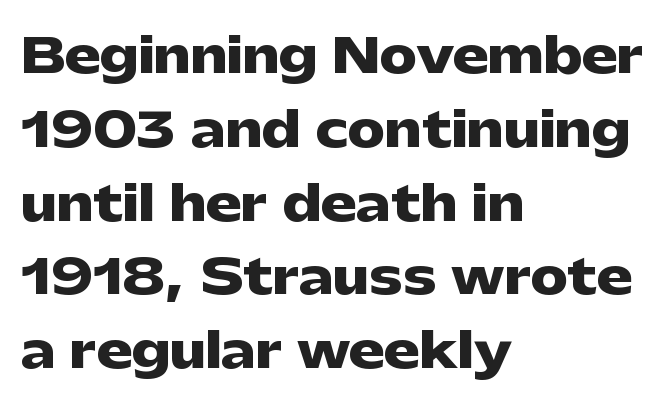
Words appear dense and cohesive because spacing is normal. Ordinary non-slanted type is in use. Alignment: flush left. Weight: bold. Varying glyph widths throughout — classic text-font behaviour.
